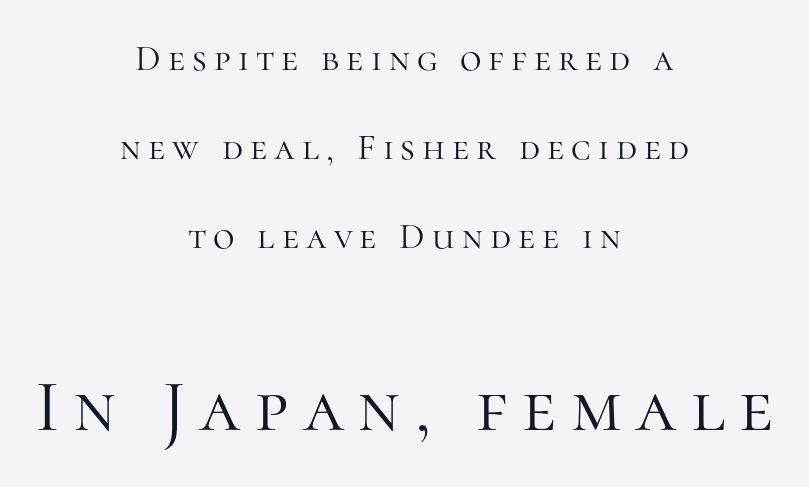
The image shows 74 px light serif type, upright; set centered, loose line spacing (2.4x), not underlined; the second (bottom) block is 2.0x larger; high stroke contrast and a medium x-height.
